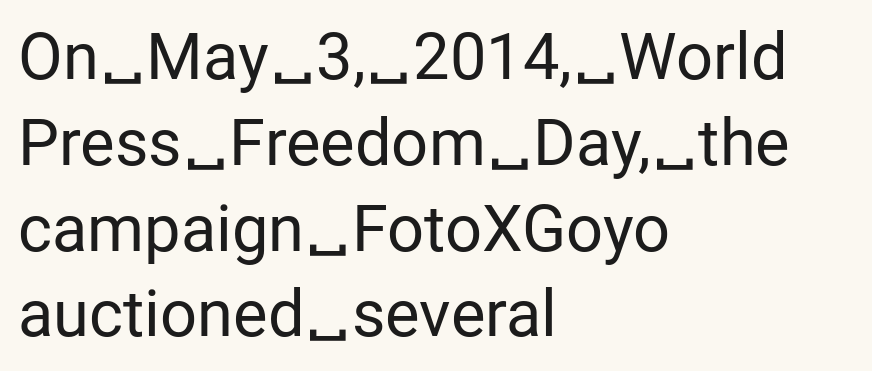
{"serif": "no", "italic": "no", "bold": "no", "weight": "regular", "width": "normal", "stroke_contrast": "low", "x_height": "medium", "monospaced": "no", "underline": "no", "align": "left", "line_spacing": "normal", "line_spacing_ratio": 1.32, "letter_spacing": "normal", "letter_spacing_em": 0.0, "glyph_px": 65}
